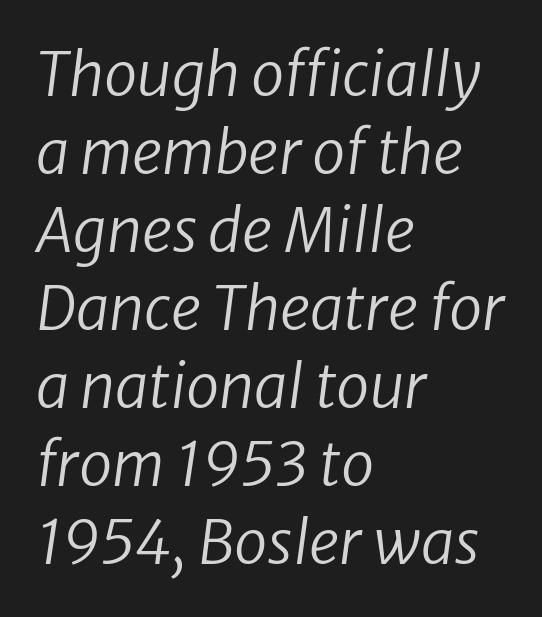
{"serif": "no", "bold": "no", "weight": "regular", "width": "normal", "stroke_contrast": "low", "x_height": "medium", "monospaced": "no", "underline": "no", "align": "left", "line_spacing": "normal", "line_spacing_ratio": 1.3, "letter_spacing": "normal", "letter_spacing_em": 0.0, "glyph_px": 60}
